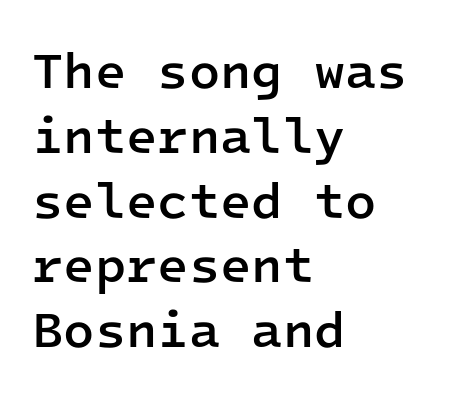
{"serif": "no", "italic": "no", "bold": "semi", "weight": "semibold", "width": "normal", "stroke_contrast": "low", "x_height": "medium", "monospaced": "yes", "underline": "no", "align": "left", "line_spacing": "normal", "line_spacing_ratio": 1.27, "letter_spacing": "normal", "letter_spacing_em": 0.0, "glyph_px": 51}
